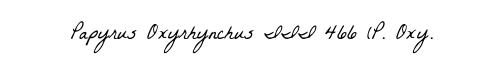
Students, note that the glyphs here touch the page at normal intervals. The typesetting does not lean heavy: it is not bold. Descender tails drop into unmarked territory.
